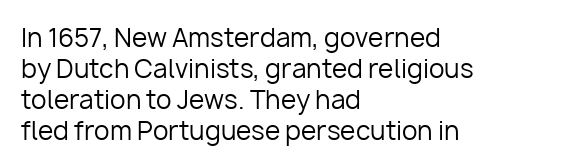
A light-to-regular cut is what we see here. Clear beneath every line of the passage. Vertical strokes here are truly vertical. The passage shown has conventional tracking throughout. Leftover space on each line is placed entirely after the last word.
